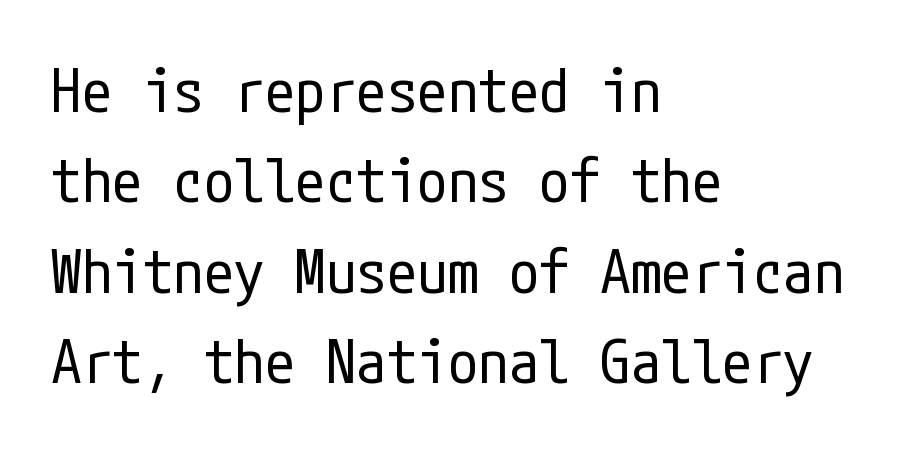
{"serif": "no", "italic": "no", "bold": "no", "weight": "regular", "width": "condensed", "stroke_contrast": "low", "x_height": "medium", "underline": "no", "align": "left", "line_spacing": "normal", "line_spacing_ratio": 1.48, "letter_spacing": "normal", "letter_spacing_em": 0.0, "glyph_px": 61}
